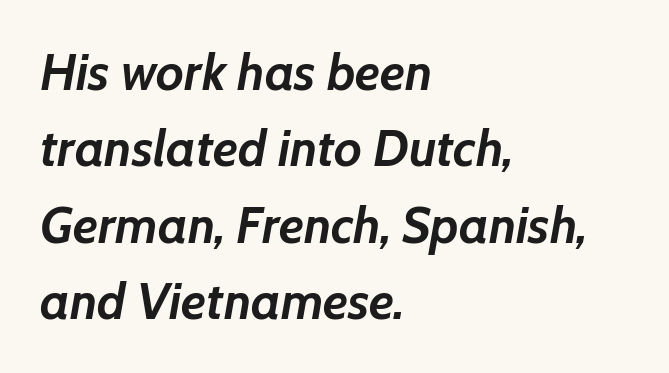
Q: Is the text bold? A: Yes.
Q: Is the text italic (slanted)? A: Yes, it leans right by about 7 degrees.
Q: Is the text underlined? A: No.
Q: How is the paragraph aligned? A: Left-aligned.
Q: Is the spacing between letters normal or unusually wide? A: Normal.
Q: Is the spacing between lines tight, normal or loose? A: Normal.
Q: Width (condensed, normal, or wide)? A: Normal.
Q: Stroke contrast? A: Low.
Q: x-height? A: Medium.
Q: Monospaced? A: No.
